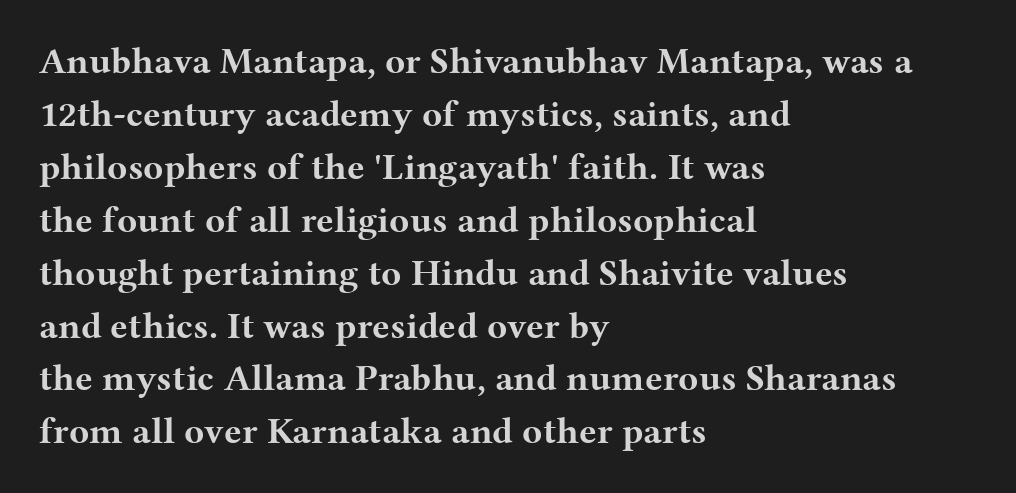
Q: Is the text bold? A: Yes.
Q: Is the text italic (slanted)? A: No, it is upright.
Q: Is the typeface a serif or a sans-serif typeface? A: Serif.
Q: Is the text underlined? A: No.
Q: How is the paragraph aligned? A: Left-aligned.
Q: Is the spacing between letters normal or unusually wide? A: Normal.
Q: Is the spacing between lines tight, normal or loose? A: Normal.
Q: Width (condensed, normal, or wide)? A: Wide.
Q: Stroke contrast? A: Medium.
Q: x-height? A: Medium.
Q: Monospaced? A: No.
